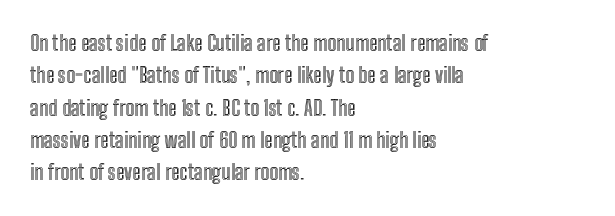
The image shows 21 px text type, upright; set left-aligned, normal line spacing (1.54x), normal letter spacing, not underlined.
